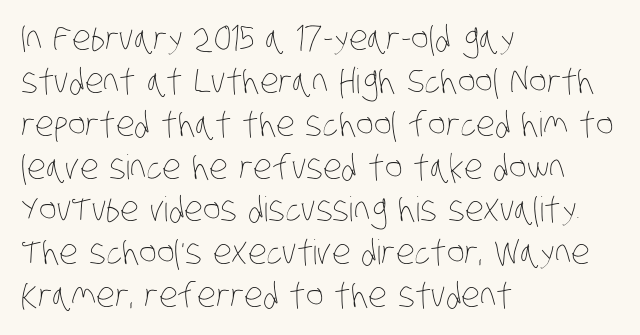
The image shows 34 px thin, condensed type; set left-aligned, normal line spacing (1.26x), normal letter spacing, not underlined; low stroke contrast and a large x-height.
